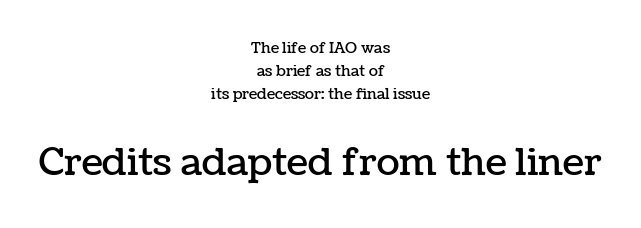
Q: Is the text italic (slanted)? A: No, it is upright.
Q: Is the text underlined? A: No.
Q: How is the paragraph aligned? A: Centered.
Q: Is the spacing between letters normal or unusually wide? A: Normal.
Q: Is the spacing between lines tight, normal or loose? A: Normal.
Q: Which block of text is set in a larger size, the first (top) or the second (bottom)? A: The second (bottom) one.
Q: Width (condensed, normal, or wide)? A: Normal.
Q: Stroke contrast? A: Low.
Q: x-height? A: Medium.
Q: Monospaced? A: No.
